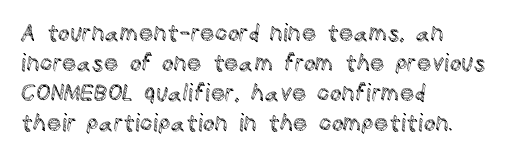
The rendering keeps characters at their native spacing. The string is rendered with underlining switched off. The paragraph has a hard left edge and a soft right edge. One glance says typical: line gaps are just what's usual.
